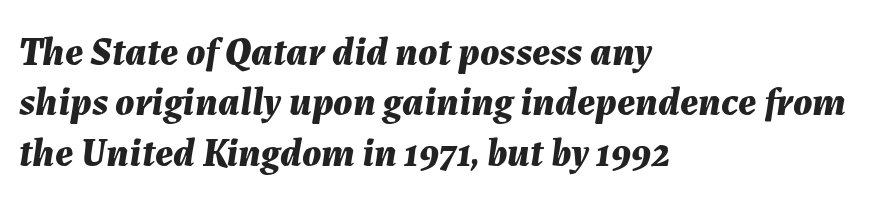
Q: Is the text bold? A: Yes.
Q: Is the text italic (slanted)? A: Yes, it leans right by about 7 degrees.
Q: Is the text underlined? A: No.
Q: How is the paragraph aligned? A: Left-aligned.
Q: Is the spacing between letters normal or unusually wide? A: Normal.
Q: Is the spacing between lines tight, normal or loose? A: Normal.
Q: Width (condensed, normal, or wide)? A: Normal.
Q: Stroke contrast? A: Medium.
Q: x-height? A: Medium.
Q: Monospaced? A: No.
